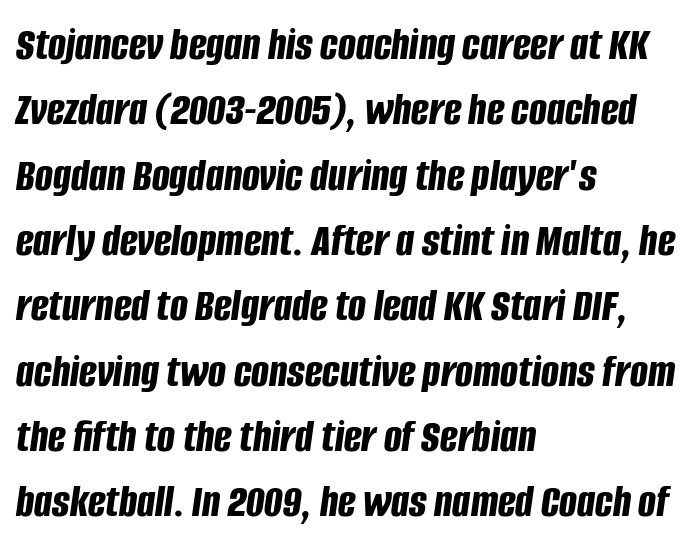
The baseline area is clear. Caption: standard tracking, unaltered. If you drew a line through each stem, it would be angled. Honestly, the row spacing looks completely unremarkable.
